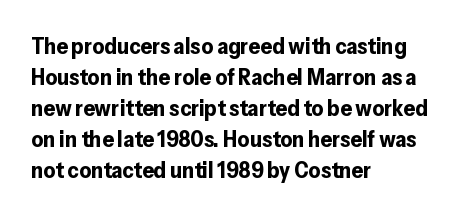
{"italic": "no", "bold": "yes", "underline": "no", "align": "left", "line_spacing": "normal", "line_spacing_ratio": 1.35, "letter_spacing": "normal", "letter_spacing_em": 0.0, "glyph_px": 23}
